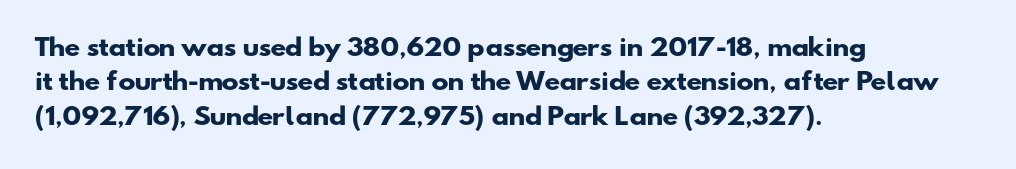
Q: Is the text bold? A: Yes.
Q: Is the text underlined? A: No.
Q: How is the paragraph aligned? A: Left-aligned.
Q: Is the spacing between letters normal or unusually wide? A: Normal.
Q: Is the spacing between lines tight, normal or loose? A: Normal.
